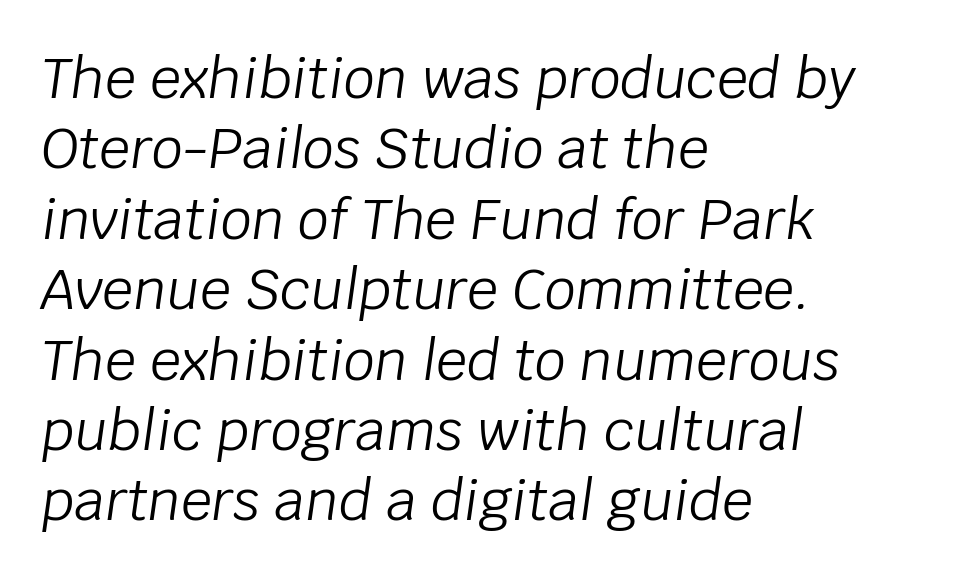
Q: Is the text bold? A: No.
Q: Is the text italic (slanted)? A: Yes, it leans right by about 8 degrees.
Q: Is the text underlined? A: No.
Q: How is the paragraph aligned? A: Left-aligned.
Q: Is the spacing between letters normal or unusually wide? A: Normal.
Q: Is the spacing between lines tight, normal or loose? A: Normal.
Q: Width (condensed, normal, or wide)? A: Normal.
Q: Stroke contrast? A: Low.
Q: x-height? A: Large.
Q: Monospaced? A: No.
